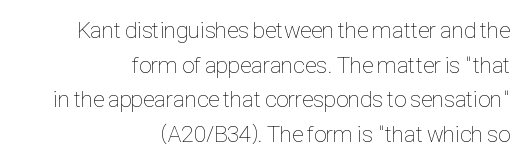
The image shows 23 px text type, upright; set right-aligned, normal line spacing (1.51x), normal letter spacing, not underlined.
